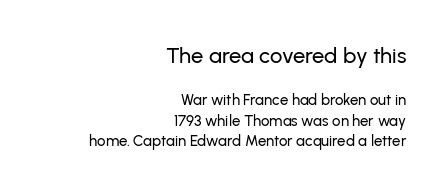
The tracking reads as untouched default to a designer's eye. The passage shown stacks its lines at a standard gap. The lettering holds an erect, upright posture throughout. The glyphs are unaccompanied by any horizontal stroke below them. Bigger letters appear in the top chunk; the bottom chunk is reduced. In CSS terms this would be text-align: right.
